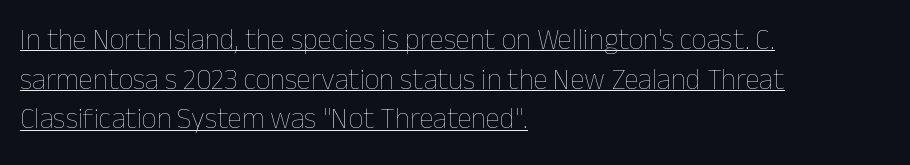
The image shows 29 px thin type, upright; set left-aligned, normal line spacing (1.37x), normal letter spacing, underlined; low stroke contrast and a medium x-height.
